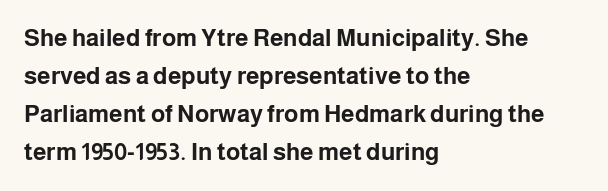
Q: Is the text bold? A: Yes.
Q: Is the text italic (slanted)? A: No, it is upright.
Q: Is the text underlined? A: No.
Q: How is the paragraph aligned? A: Left-aligned.
Q: Is the spacing between letters normal or unusually wide? A: Normal.
Q: Is the spacing between lines tight, normal or loose? A: Normal.
